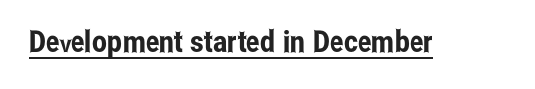
The image shows 30 px condensed sans-serif type, upright; set normal letter spacing, underlined; low stroke contrast and a medium x-height.
